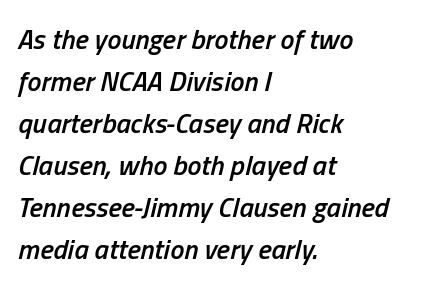
{"italic": "yes", "lean": "right", "slant_degrees": 13, "bold": "semi", "weight": "semibold", "width": "condensed", "stroke_contrast": "low", "x_height": "medium", "monospaced": "no", "underline": "no", "align": "left", "line_spacing": "normal", "line_spacing_ratio": 1.5, "letter_spacing": "normal", "letter_spacing_em": 0.0, "glyph_px": 28}
